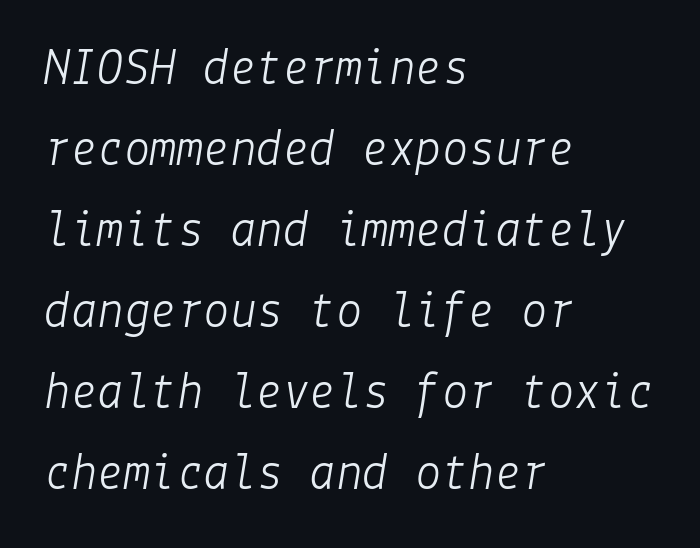
The image shows 53 px light type, italic (leaning right); set left-aligned, normal line spacing (1.53x), normal letter spacing, not underlined; low stroke contrast and a medium x-height.
